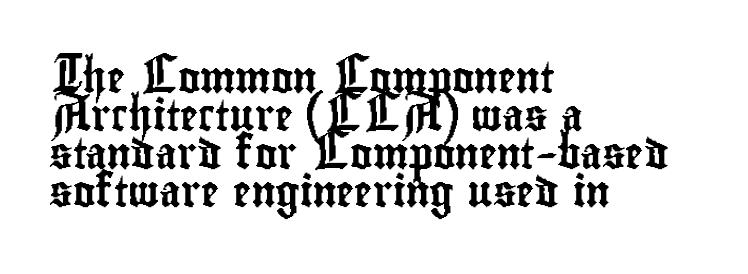
What kind of face is this? One without serifs — a sans. Note the varied advance widths — an 'i' is clearly narrower than an 'm'. These lines were composed using upright roman letters. Every row of glyphs begins at an identical x-position on the left. In terms of leading, this rendering sits right in the middle.
